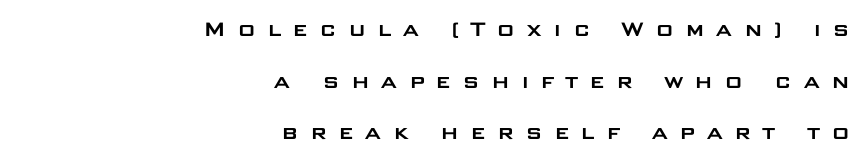
Between one letter and the next there's a generous, obvious gap. Leftover space on each line is placed entirely before the opening word. You can tell it's not italic because the verticals are truly vertical. Plain, unruled lines of type. The lines are spread far apart with generous leading.
